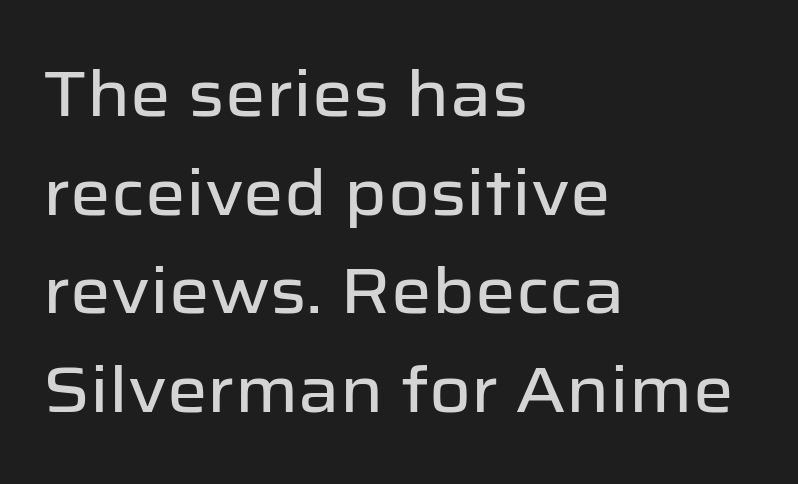
The image shows 64 px sans-serif type, upright; set left-aligned, normal line spacing (1.54x), normal letter spacing, not underlined; low stroke contrast and a medium x-height.
